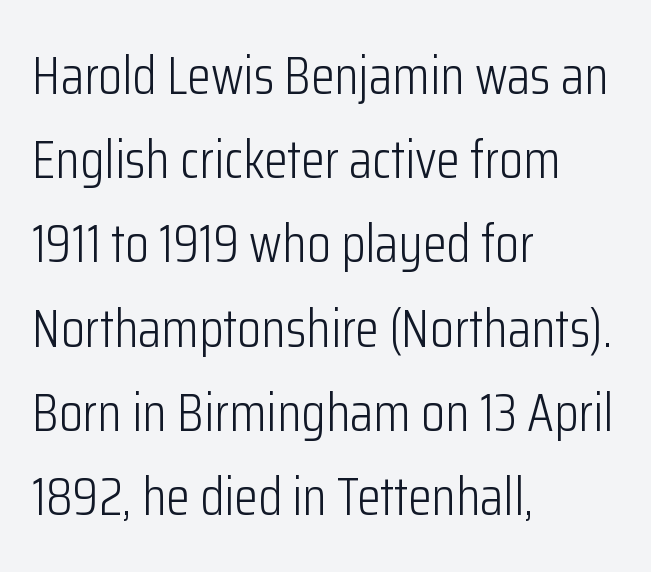
The image shows 54 px light, condensed sans-serif type, upright; set left-aligned, normal line spacing (1.56x), normal letter spacing, not underlined; low stroke contrast and a medium x-height.
